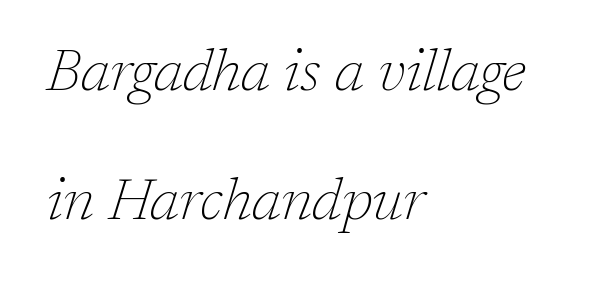
The font sits on the lighter half of the weight spectrum, regular included. Serifs: yes, visible at the terminals of the letterforms. Looks like regular typesetting: each glyph gets only the width it needs. A typesetter would mark this as italic. The face used here is rendered with its standard letterfit.
